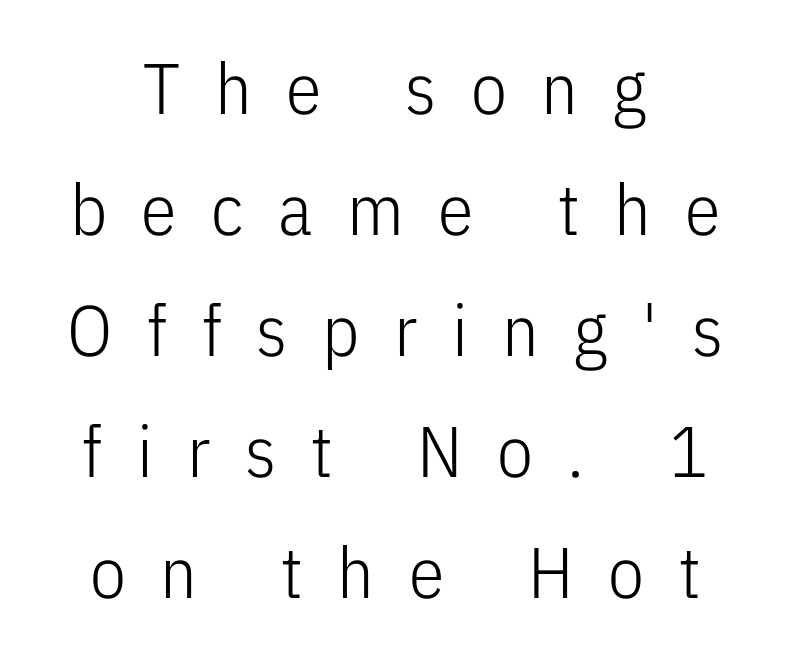
The image shows 72 px light, condensed sans-serif type, upright; set normal line spacing (1.68x), unusually wide letter spacing (+0.48 em), not underlined; low stroke contrast and a medium x-height.
